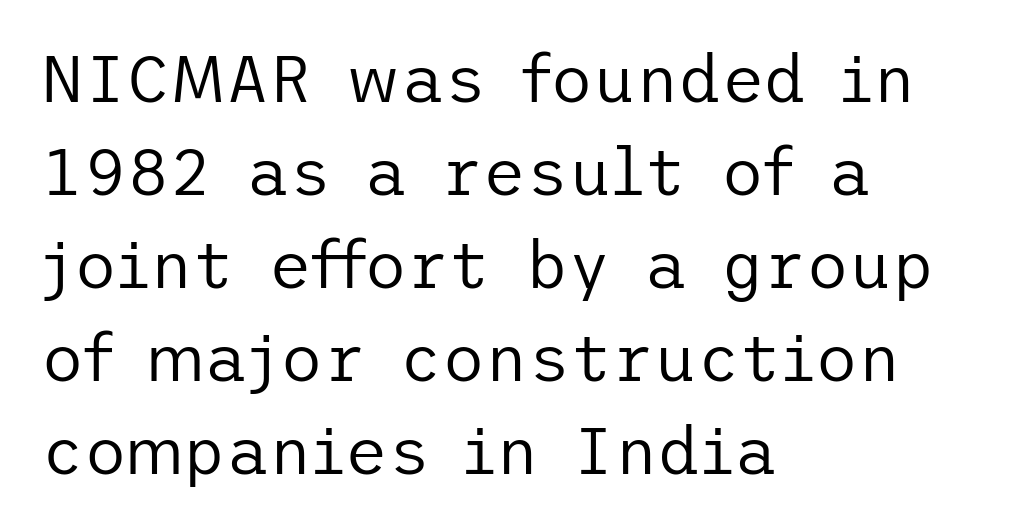
Look at the tracking — it's just the regular setting, nothing added. The face looks like a standard text weight, possibly lighter. Notice how descenders clear the ascenders below comfortably — that's standard leading. Every character sits straight up, as roman type does. The type family on display is of the sans-serif kind.
